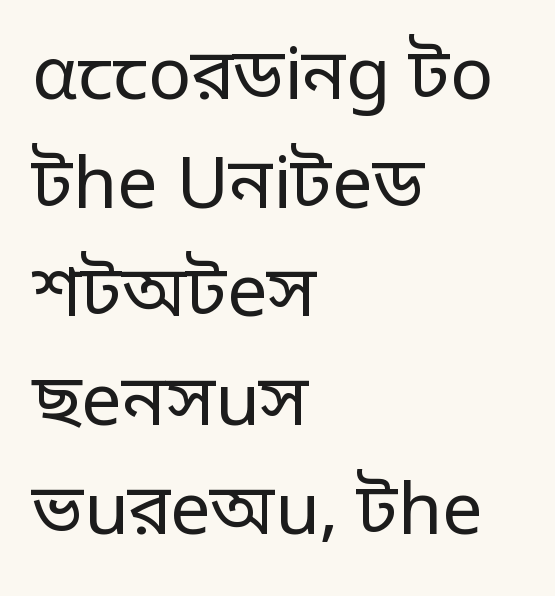
{"serif": "no", "italic": "no", "bold": "no", "weight": "regular", "width": "normal", "stroke_contrast": "low", "x_height": "large", "monospaced": "no", "underline": "no", "align": "left", "line_spacing": "normal", "line_spacing_ratio": 1.51, "letter_spacing": "normal", "letter_spacing_em": 0.0, "glyph_px": 72}
